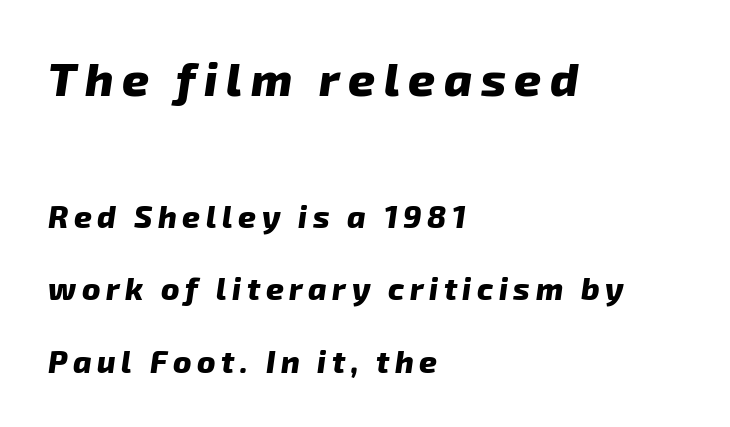
Q: Is the text bold? A: Yes.
Q: Is the typeface a serif or a sans-serif typeface? A: Sans-serif.
Q: Is the text underlined? A: No.
Q: How is the paragraph aligned? A: Left-aligned.
Q: Is the spacing between lines tight, normal or loose? A: Loose.
Q: Which block of text is set in a larger size, the first (top) or the second (bottom)? A: The first (top) one.
Q: Width (condensed, normal, or wide)? A: Normal.
Q: Stroke contrast? A: Low.
Q: x-height? A: Medium.
Q: Monospaced? A: No.
